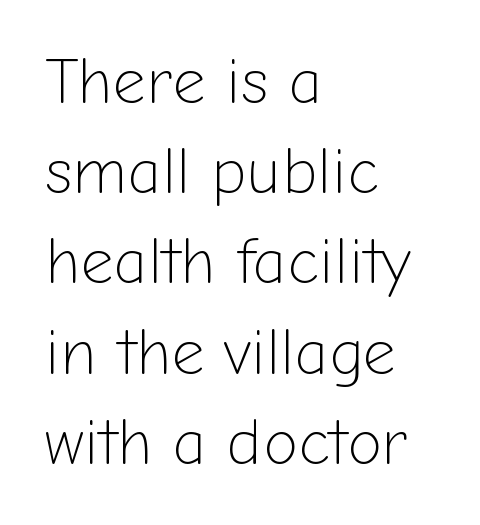
{"serif": "no", "italic": "no", "bold": "no", "weight": "light", "width": "normal", "stroke_contrast": "low", "x_height": "medium", "monospaced": "no", "underline": "no", "align": "left", "line_spacing": "normal", "line_spacing_ratio": 1.41, "letter_spacing": "normal", "letter_spacing_em": 0.0, "glyph_px": 64}
